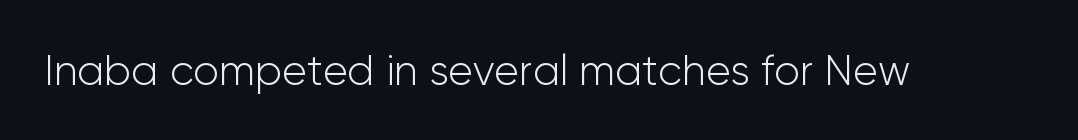
The image shows 42 px light sans-serif type, upright; set normal letter spacing, not underlined; low stroke contrast and a medium x-height.
